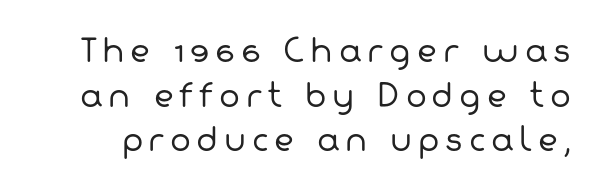
Q: Is the text bold? A: No.
Q: Is the typeface a serif or a sans-serif typeface? A: Sans-serif.
Q: Is the text underlined? A: No.
Q: Is the spacing between lines tight, normal or loose? A: Normal.
Q: Width (condensed, normal, or wide)? A: Normal.
Q: Stroke contrast? A: Low.
Q: x-height? A: Medium.
Q: Monospaced? A: No.
